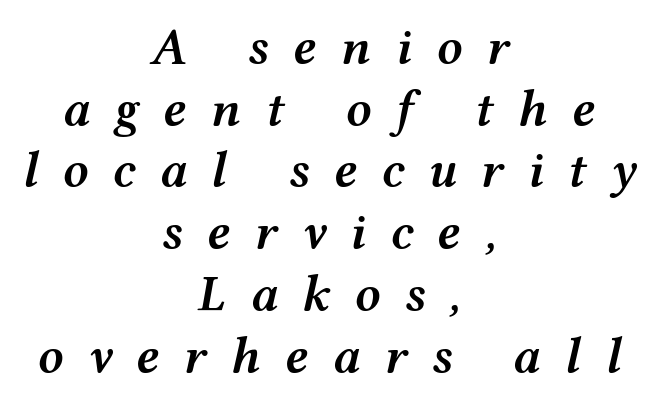
Q: Is the text bold? A: Semi-bold.
Q: Is the text italic (slanted)? A: Yes, it leans right by about 12 degrees.
Q: Is the text underlined? A: No.
Q: How is the paragraph aligned? A: Centered.
Q: Is the spacing between letters normal or unusually wide? A: Unusually wide.
Q: Width (condensed, normal, or wide)? A: Wide.
Q: Stroke contrast? A: Medium.
Q: x-height? A: Medium.
Q: Monospaced? A: No.
